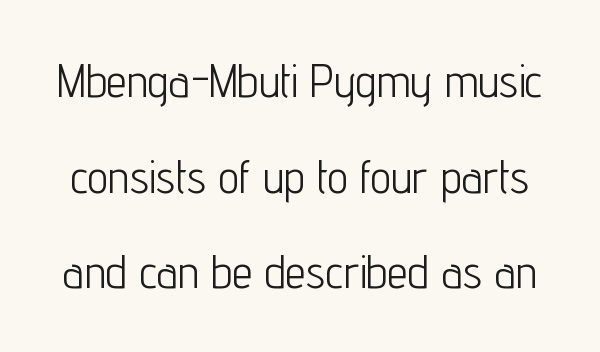
Q: Is the text bold? A: No.
Q: Is the text italic (slanted)? A: No, it is upright.
Q: Is the typeface a serif or a sans-serif typeface? A: Sans-serif.
Q: Is the text underlined? A: No.
Q: Is the spacing between letters normal or unusually wide? A: Normal.
Q: Is the spacing between lines tight, normal or loose? A: Loose.
Q: Width (condensed, normal, or wide)? A: Condensed.
Q: Stroke contrast? A: Low.
Q: x-height? A: Medium.
Q: Monospaced? A: No.
